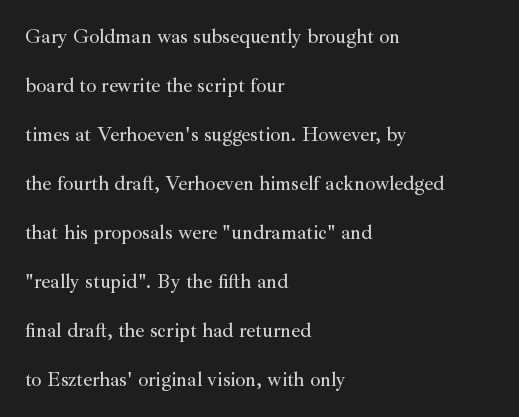
The image shows 20 px text type, upright; set left-aligned, loose line spacing (2.45x), normal letter spacing, not underlined.
